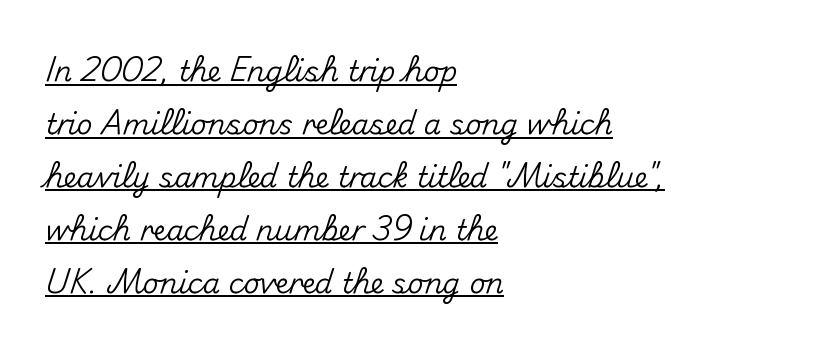
The image shows 28 px sans-serif type; set left-aligned, line spacing 1.89x, normal letter spacing, underlined; medium stroke contrast and a small x-height.
